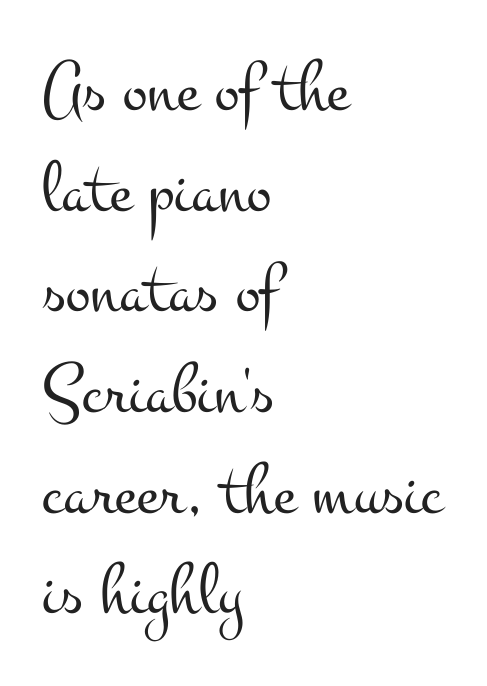
Quick note: interline space is typical. Bold? No — there's no thickening of the strokes. The passage shown has conventional tracking throughout. The letters advance in unequal steps, a hallmark of proportional type. Check under the words: just untouched page.
